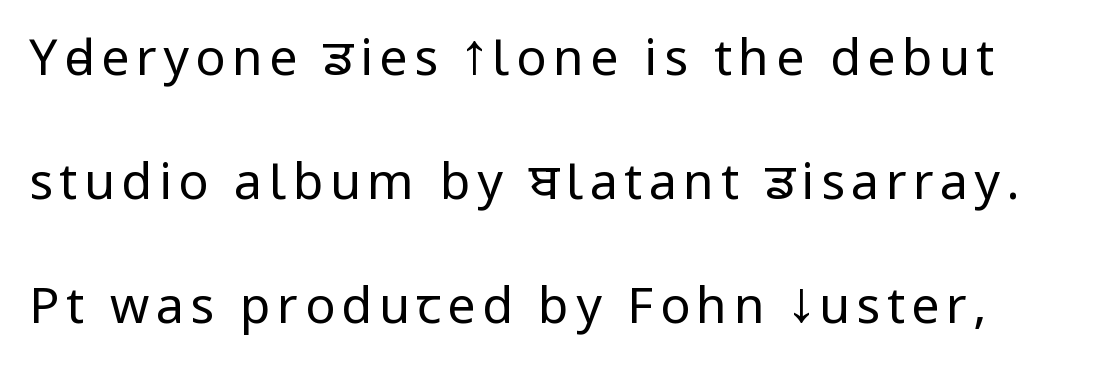
Q: Is the text bold? A: No.
Q: Is the text italic (slanted)? A: No, it is upright.
Q: Is the typeface a serif or a sans-serif typeface? A: Sans-serif.
Q: Is the text underlined? A: No.
Q: Is the spacing between lines tight, normal or loose? A: Loose.
Q: Width (condensed, normal, or wide)? A: Condensed.
Q: Stroke contrast? A: Low.
Q: x-height? A: Large.
Q: Monospaced? A: No.
